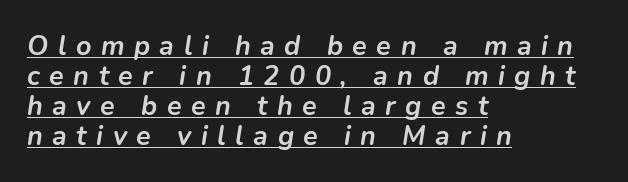
Compared with typical body copy, the letter spacing here is much looser. The rendering anchors every line to the left-hand side. Strong, thick strokes mark this as bold type. The rendering uses the underline text-decoration.
